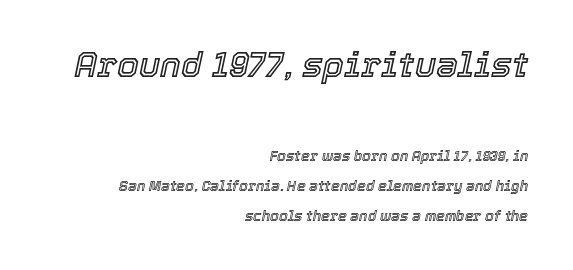
All the whitespace from short lines collects on the left. The specimen reads as italic at a glance. Each letter keeps its own natural width here, so spacing adapts to shape. You could call the tracking neutral — neither tight nor loose.
